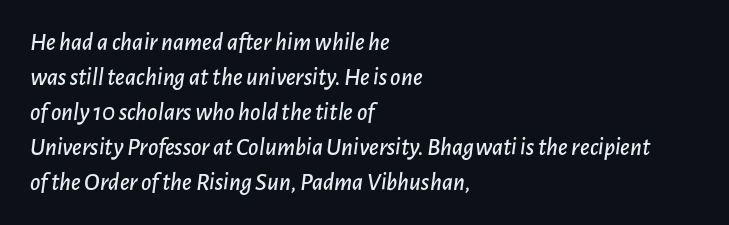
Left-aligned paragraph, ragged on the right. Emphasis-style slanted type is in use. Has an underline been added? It has not. Caption: standard tracking, unaltered. Successive baselines arrive at the customary interval.
